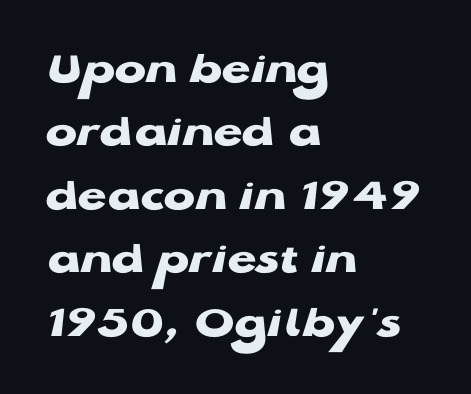
{"serif": "no", "italic": "no", "bold": "yes", "weight": "heavy", "width": "wide", "stroke_contrast": "low", "x_height": "medium", "monospaced": "no", "underline": "no", "align": "left", "line_spacing": "normal", "line_spacing_ratio": 1.35, "letter_spacing": "normal", "letter_spacing_em": 0.0, "glyph_px": 47}
